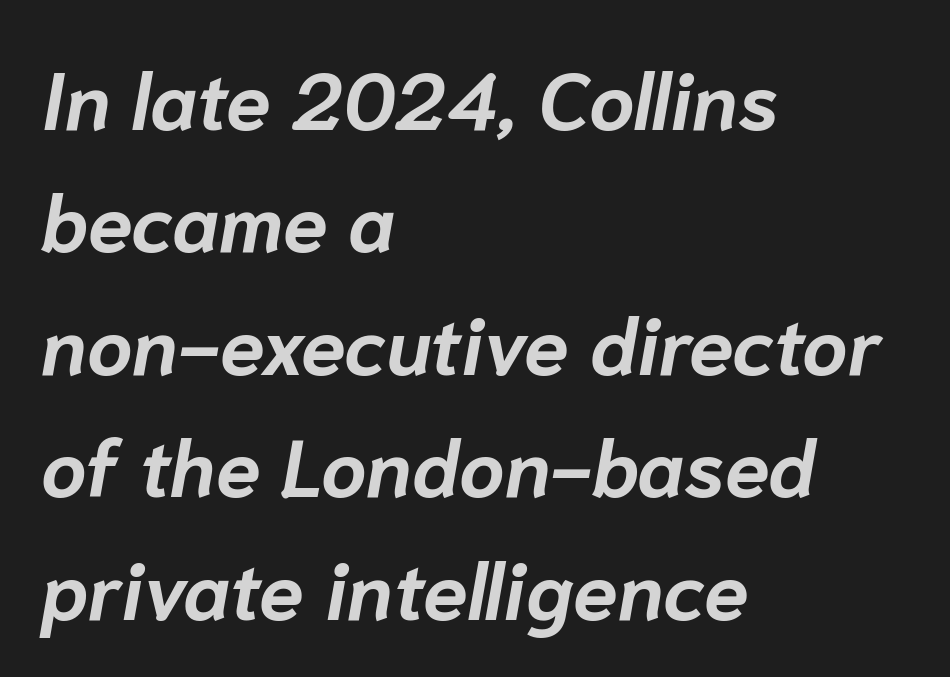
The image shows 80 px bold type, italic (leaning right); set left-aligned, normal line spacing (1.53x), normal letter spacing, not underlined; low stroke contrast and a medium x-height.
